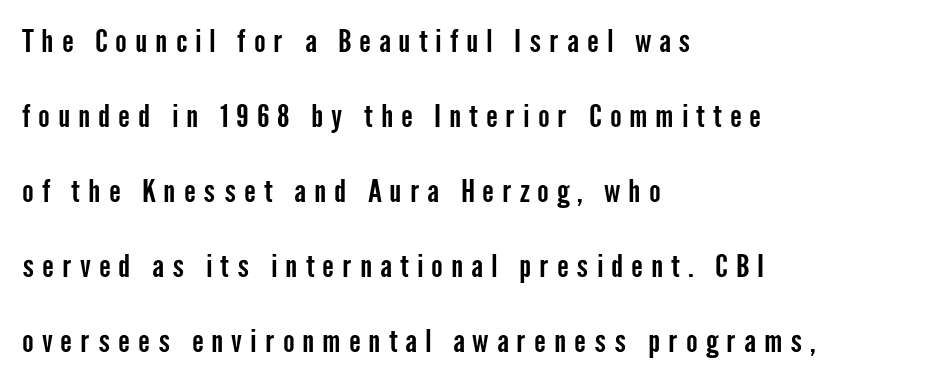
Q: Is the text italic (slanted)? A: No, it is upright.
Q: Is the typeface a serif or a sans-serif typeface? A: Sans-serif.
Q: Is the text underlined? A: No.
Q: How is the paragraph aligned? A: Left-aligned.
Q: Is the spacing between letters normal or unusually wide? A: Unusually wide.
Q: Is the spacing between lines tight, normal or loose? A: Loose.
Q: Width (condensed, normal, or wide)? A: Condensed.
Q: Stroke contrast? A: Low.
Q: x-height? A: Medium.
Q: Monospaced? A: No.
